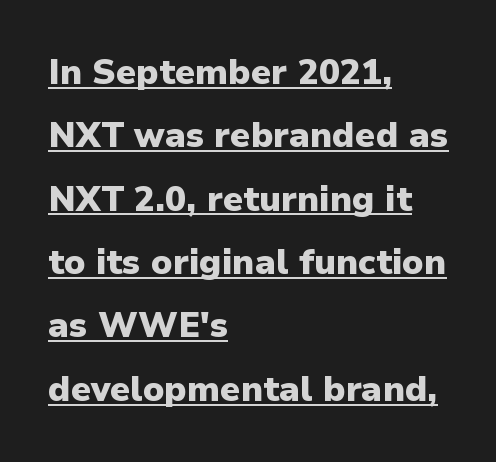
{"serif": "no", "italic": "no", "bold": "yes", "weight": "heavy", "width": "normal", "stroke_contrast": "low", "x_height": "medium", "monospaced": "no", "underline": "yes", "align": "left", "line_spacing_ratio": 1.81, "letter_spacing": "normal", "letter_spacing_em": 0.0, "glyph_px": 35}
